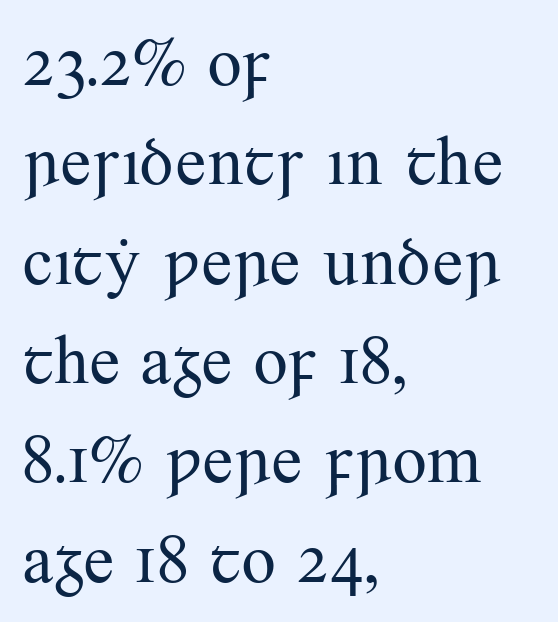
Q: Is the text bold? A: No.
Q: Is the text italic (slanted)? A: No, it is upright.
Q: Is the typeface a serif or a sans-serif typeface? A: Serif.
Q: Is the text underlined? A: No.
Q: How is the paragraph aligned? A: Left-aligned.
Q: Is the spacing between letters normal or unusually wide? A: Normal.
Q: Is the spacing between lines tight, normal or loose? A: Normal.
Q: Width (condensed, normal, or wide)? A: Normal.
Q: Stroke contrast? A: Medium.
Q: x-height? A: Small.
Q: Monospaced? A: No.
